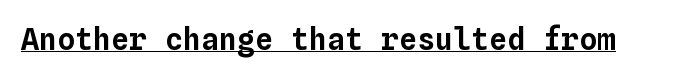
Q: Is the text italic (slanted)? A: No, it is upright.
Q: Is the text underlined? A: Yes.
Q: Is the spacing between letters normal or unusually wide? A: Normal.
Q: Width (condensed, normal, or wide)? A: Normal.
Q: Stroke contrast? A: Low.
Q: x-height? A: Medium.
Q: Monospaced? A: Yes.
